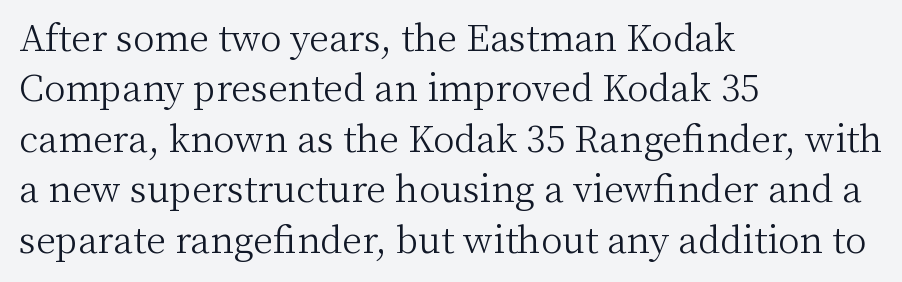
Q: Is the text bold? A: No.
Q: Is the text italic (slanted)? A: No, it is upright.
Q: Is the typeface a serif or a sans-serif typeface? A: Serif.
Q: Is the text underlined? A: No.
Q: How is the paragraph aligned? A: Left-aligned.
Q: Is the spacing between letters normal or unusually wide? A: Normal.
Q: Is the spacing between lines tight, normal or loose? A: Normal.
Q: Width (condensed, normal, or wide)? A: Normal.
Q: Stroke contrast? A: Medium.
Q: x-height? A: Medium.
Q: Monospaced? A: No.
